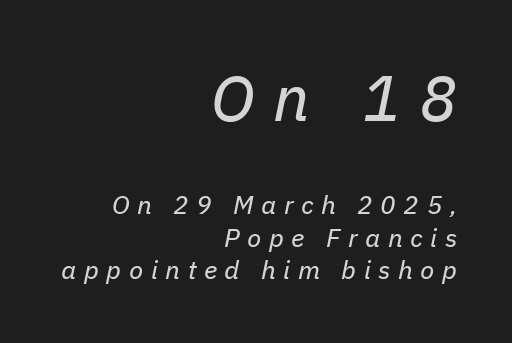
The image shows 64 px regular-weight type, italic (leaning right); set right-aligned, normal line spacing (1.26x), unusually wide letter spacing (+0.29 em), not underlined; the first (top) block is 2.46x larger; low stroke contrast and a medium x-height.
